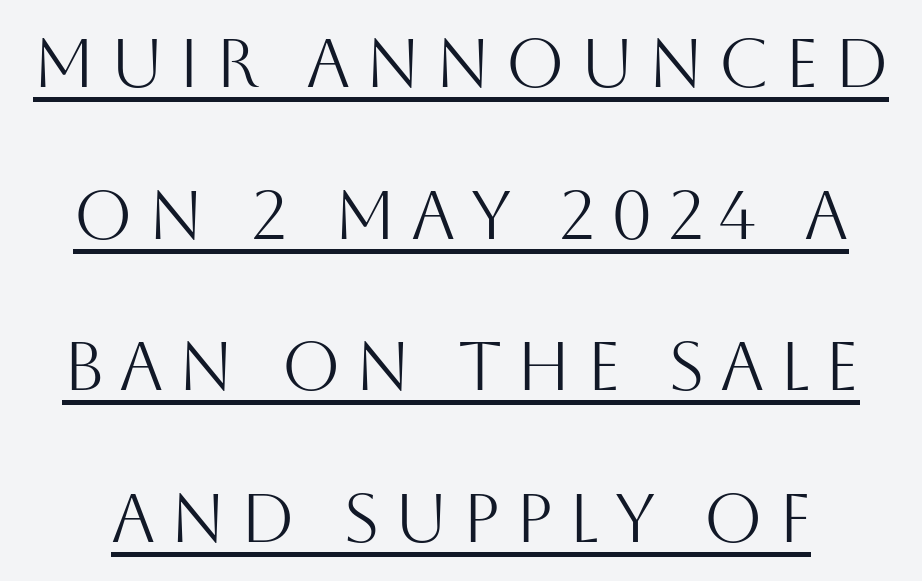
Q: Is the text bold? A: No.
Q: Is the text italic (slanted)? A: No, it is upright.
Q: Is the typeface a serif or a sans-serif typeface? A: Sans-serif.
Q: Is the text underlined? A: Yes.
Q: Is the spacing between letters normal or unusually wide? A: Unusually wide.
Q: Is the spacing between lines tight, normal or loose? A: Loose.
Q: Width (condensed, normal, or wide)? A: Normal.
Q: Stroke contrast? A: Medium.
Q: x-height? A: Large.
Q: Monospaced? A: No.
